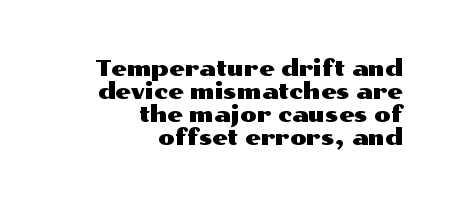
Q: Is the text italic (slanted)? A: No, it is upright.
Q: Is the text underlined? A: No.
Q: How is the paragraph aligned? A: Right-aligned.
Q: Is the spacing between letters normal or unusually wide? A: Normal.
Q: Is the spacing between lines tight, normal or loose? A: Tight.
